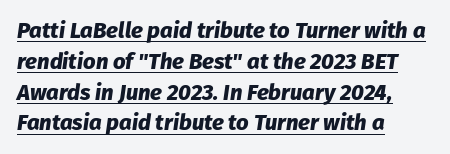
{"italic": "yes", "lean": "right", "slant_degrees": 8, "bold": "yes", "underline": "yes", "align": "left", "line_spacing": "normal", "line_spacing_ratio": 1.4, "letter_spacing": "normal", "letter_spacing_em": 0.0, "glyph_px": 22}
